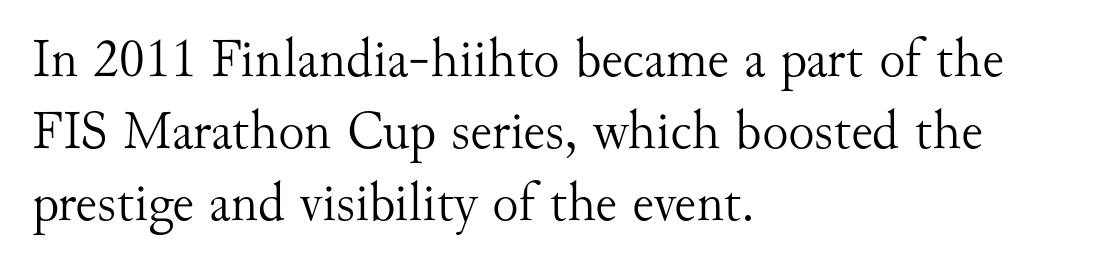
The letters sit at their default tracking, neither squeezed nor spread. This is not heavy type; no bold has been used. Underline: absent. The face used here is proportionally spaced, like ordinary book or web type.
